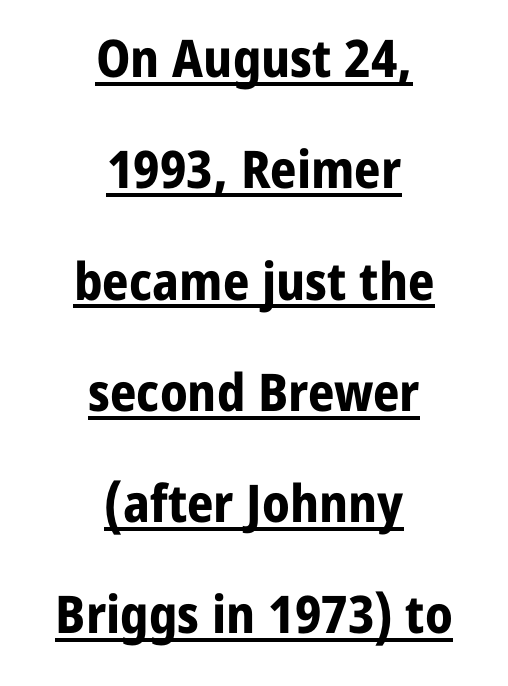
Q: Is the text bold? A: Yes.
Q: Is the text italic (slanted)? A: No, it is upright.
Q: Is the typeface a serif or a sans-serif typeface? A: Sans-serif.
Q: Is the text underlined? A: Yes.
Q: How is the paragraph aligned? A: Centered.
Q: Is the spacing between letters normal or unusually wide? A: Normal.
Q: Is the spacing between lines tight, normal or loose? A: Loose.
Q: Width (condensed, normal, or wide)? A: Normal.
Q: Stroke contrast? A: Low.
Q: x-height? A: Medium.
Q: Monospaced? A: No.
